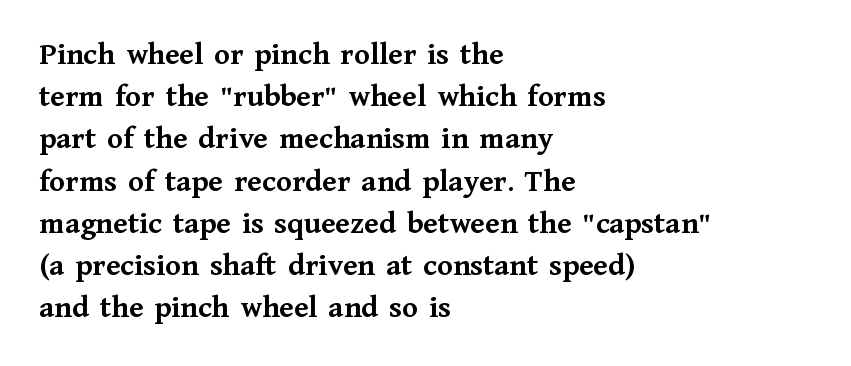
The image shows 32 px semibold serif type, upright; set left-aligned, normal line spacing (1.32x), normal letter spacing, not underlined; medium stroke contrast and a medium x-height.
